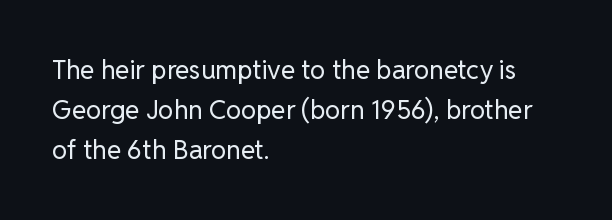
The image shows 26 px text type, upright; set left-aligned, normal line spacing (1.54x), normal letter spacing, not underlined.
